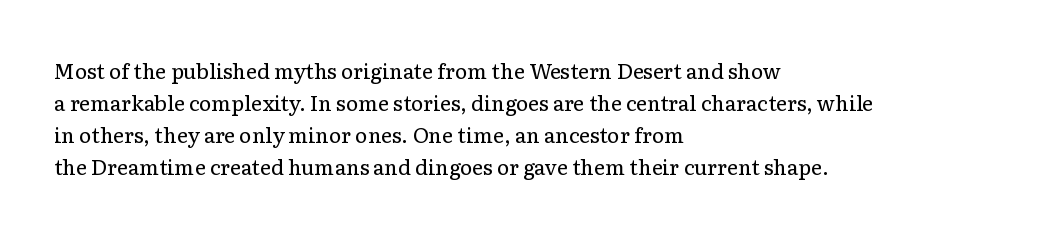
Is the block centered? No — it sits flush against the left margin. Honestly, the row spacing looks completely unremarkable. Check under the words: just untouched page. Ascenders rise straight up at ninety degrees. Nobody touched the tracking dial on this one.
